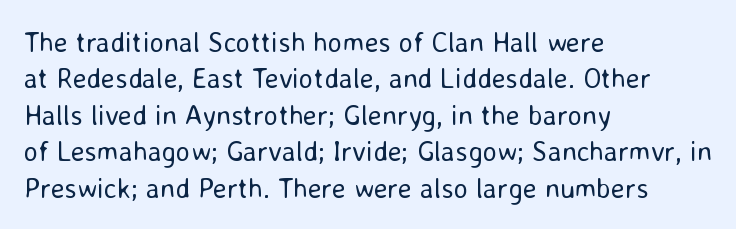
{"serif": "no", "italic": "no", "bold": "no", "weight": "regular", "width": "normal", "stroke_contrast": "low", "x_height": "medium", "monospaced": "no", "underline": "no", "align": "left", "line_spacing": "normal", "line_spacing_ratio": 1.3, "letter_spacing": "normal", "letter_spacing_em": 0.0, "glyph_px": 28}
